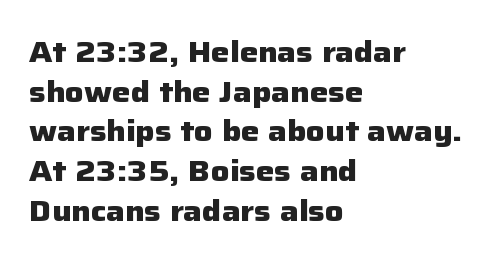
Quick note: not italic, upright. Between one letter and the next there's only the usual sliver of space. The zone under the glyphs is completely vacant. Students, this is bold: see how much ink each stroke carries. This sample has the flowing, uneven cadence of proportional lettering. Whoever set this chose a conventional vertical rhythm.
